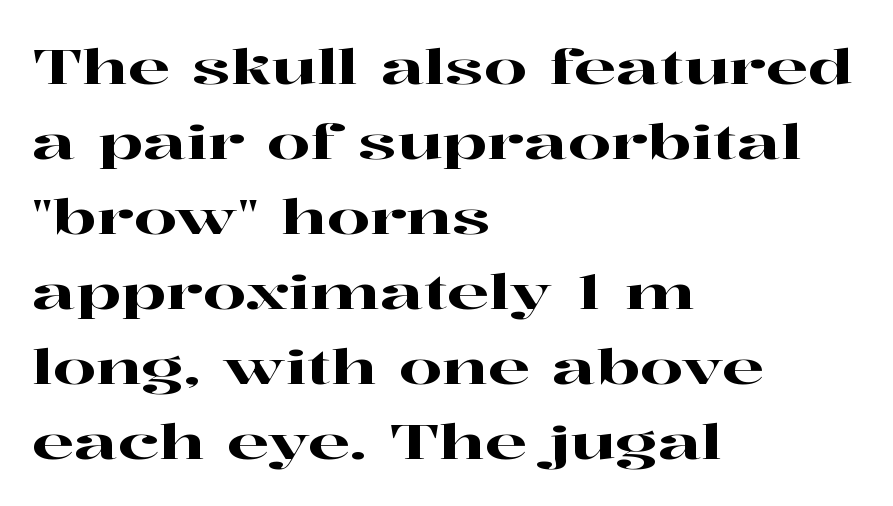
{"serif": "yes", "italic": "no", "width": "wide", "stroke_contrast": "high", "x_height": "medium", "monospaced": "no", "underline": "no", "align": "left", "line_spacing": "normal", "line_spacing_ratio": 1.53, "letter_spacing": "normal", "letter_spacing_em": 0.0, "glyph_px": 49}
